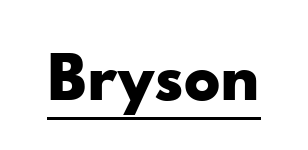
The image shows 71 px bold, wide sans-serif type, upright; set normal letter spacing, underlined; low stroke contrast and a small x-height.
